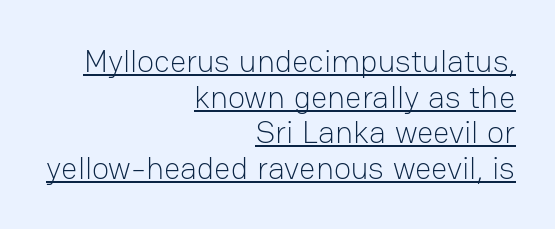
These lines huddle together more closely than default settings would place them. This rendering employs a face without finishing strokes, i.e., a sans-serif. Do the letters lean? They stand straight. Tracking value appears to be zero — textbook default spacing. This sample carries an underscore along the baseline area. A typesetter would call this proportional, since set widths differ per character.
